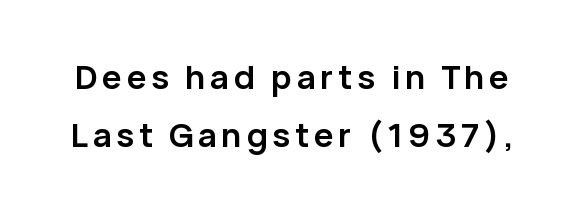
The image shows 33 px semibold sans-serif type, upright; set line spacing 1.77x, not underlined; low stroke contrast and a medium x-height.
